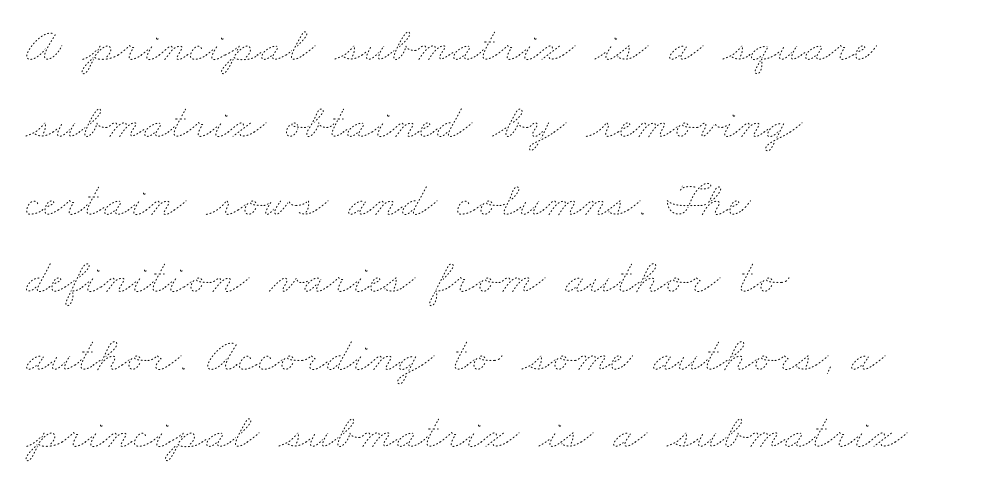
{"bold": "no", "weight": "thin", "width": "wide", "stroke_contrast": "low", "x_height": "small", "monospaced": "no", "underline": "no", "align": "left", "line_spacing": "normal", "line_spacing_ratio": 1.55, "letter_spacing": "normal", "letter_spacing_em": 0.0, "glyph_px": 50}
